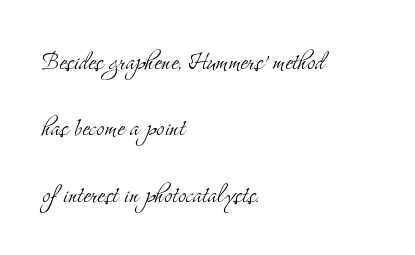
The font is comparable to plain body text, perhaps lighter. The passage is arranged the way most books set body copy — flush left. You could not count columns in this text — the font is proportionally spaced.
